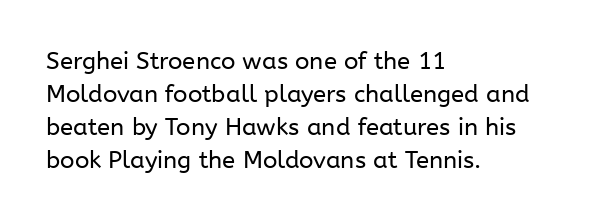
Q: Is the text bold? A: No.
Q: Is the text italic (slanted)? A: No, it is upright.
Q: Is the text underlined? A: No.
Q: How is the paragraph aligned? A: Left-aligned.
Q: Is the spacing between letters normal or unusually wide? A: Normal.
Q: Is the spacing between lines tight, normal or loose? A: Normal.
